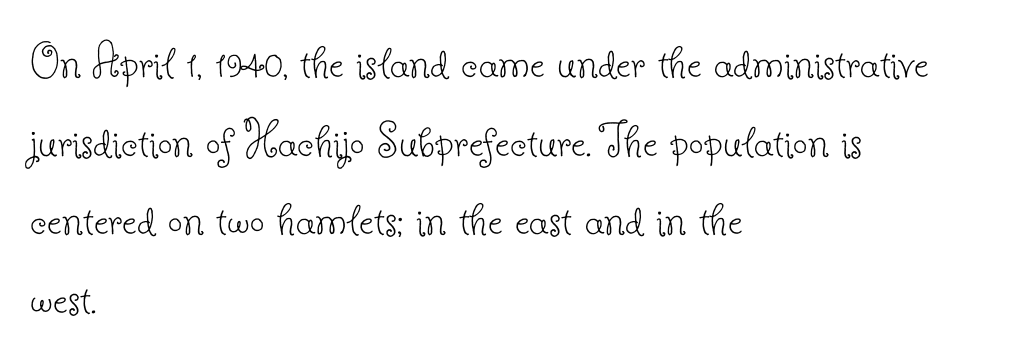
{"serif": "yes", "italic": "no", "bold": "no", "weight": "thin", "width": "normal", "stroke_contrast": "low", "x_height": "small", "monospaced": "no", "underline": "no", "align": "left", "line_spacing": "normal", "line_spacing_ratio": 1.51, "letter_spacing": "normal", "letter_spacing_em": 0.0, "glyph_px": 52}
